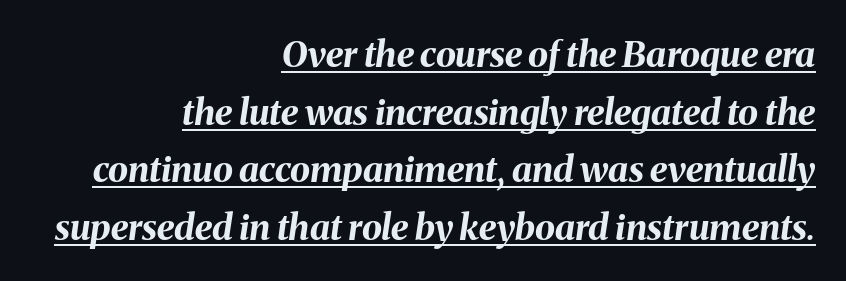
The image shows 36 px bold type, italic (leaning right); set right-aligned, normal line spacing (1.6x), normal letter spacing, underlined; medium stroke contrast and a medium x-height.
